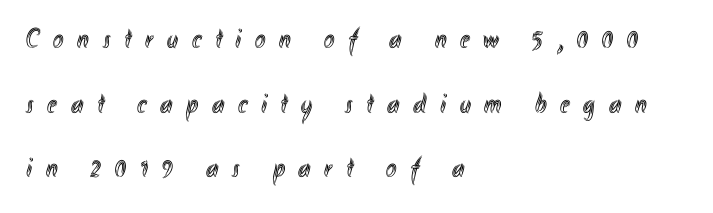
{"width": "condensed", "x_height": "small", "monospaced": "no", "underline": "no", "align": "left", "line_spacing": "loose", "line_spacing_ratio": 2.31, "letter_spacing": "wide", "letter_spacing_em": 0.49, "glyph_px": 28}
